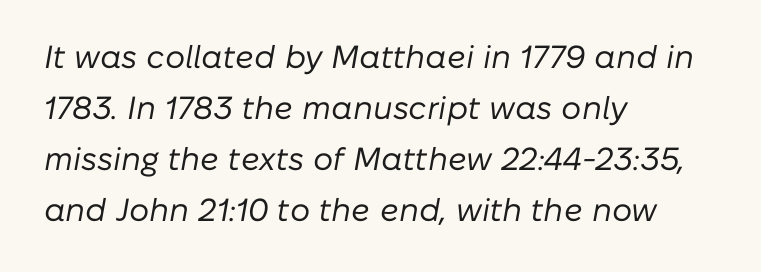
The image shows 32 px regular-weight type, italic (leaning right); set left-aligned, normal line spacing (1.59x), normal letter spacing, not underlined; low stroke contrast and a medium x-height.
